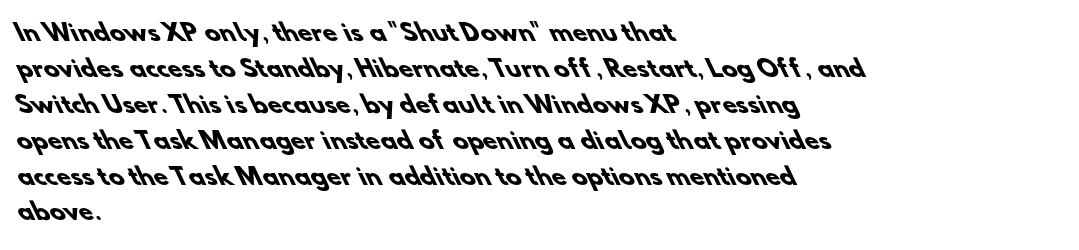
The image shows 23 px bold type; set left-aligned, normal line spacing (1.56x), normal letter spacing, not underlined.
